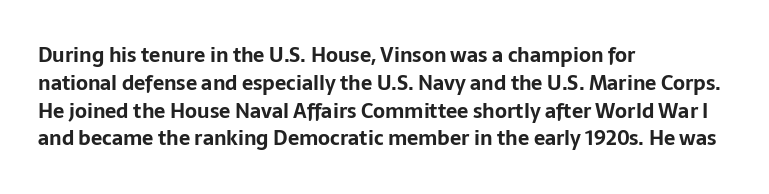
Q: Is the text bold? A: Yes.
Q: Is the text italic (slanted)? A: No, it is upright.
Q: Is the text underlined? A: No.
Q: How is the paragraph aligned? A: Left-aligned.
Q: Is the spacing between letters normal or unusually wide? A: Normal.
Q: Is the spacing between lines tight, normal or loose? A: Normal.
